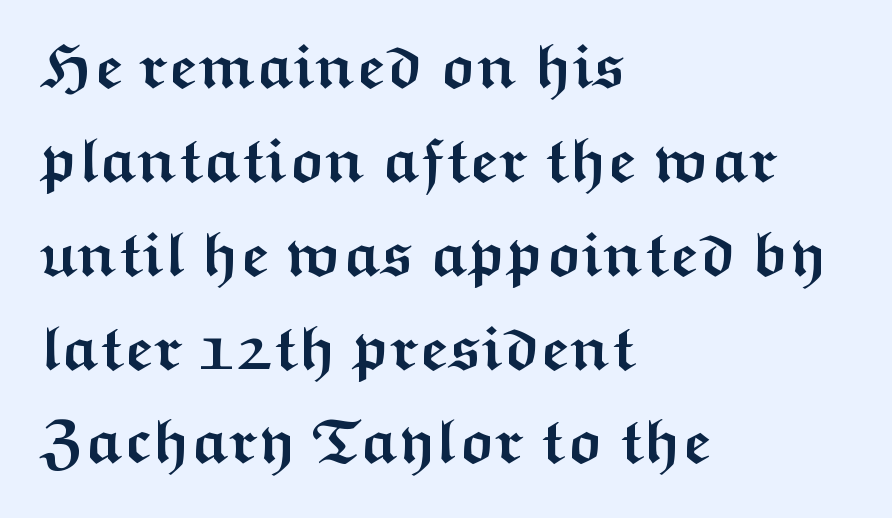
The image shows 63 px semibold, wide sans-serif type, upright; set left-aligned, normal line spacing (1.49x), normal letter spacing, not underlined; medium stroke contrast and a medium x-height.
